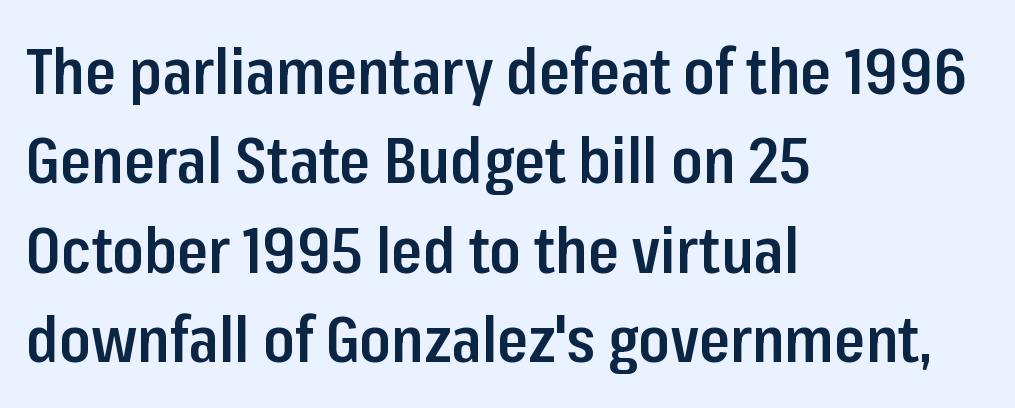
{"serif": "no", "italic": "no", "bold": "semi", "weight": "semibold", "width": "condensed", "stroke_contrast": "low", "x_height": "medium", "monospaced": "no", "underline": "no", "align": "left", "line_spacing": "normal", "line_spacing_ratio": 1.42, "letter_spacing": "normal", "letter_spacing_em": 0.0, "glyph_px": 63}
